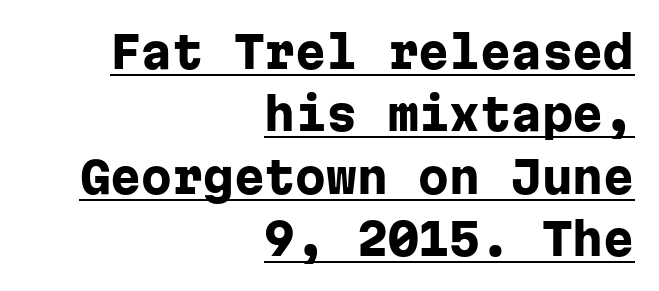
The image shows 44 px heavy sans-serif type, upright, monospaced; set right-aligned, normal line spacing (1.42x), normal letter spacing, underlined; low stroke contrast and a medium x-height.
